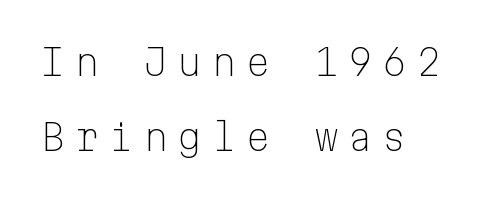
If you drew a line through each stem, it would be perfectly vertical. Quick note: interline space is abundant. What kind of face is this? One without serifs — a sans. Substantial extra tracking has been applied to these lines. Each letter, wide or thin by design, is forced into the same width here.
